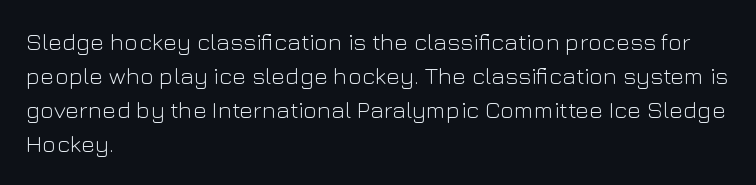
{"italic": "no", "bold": "no", "underline": "no", "align": "left", "line_spacing": "normal", "line_spacing_ratio": 1.42, "letter_spacing": "normal", "letter_spacing_em": 0.0, "glyph_px": 24}
